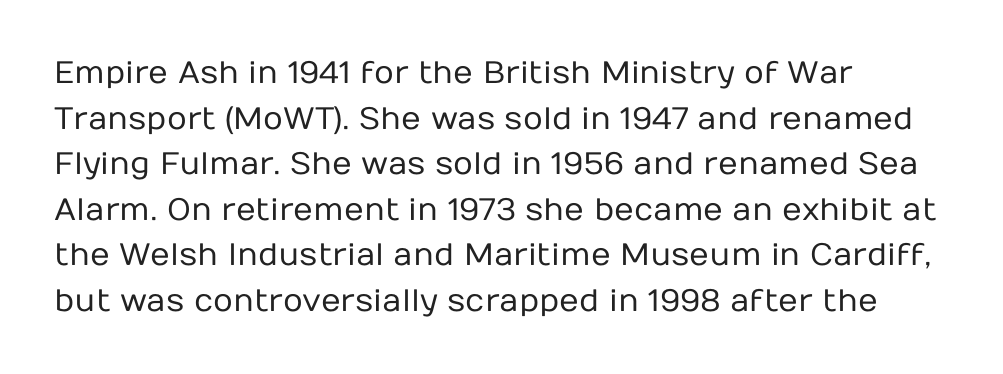
Q: Is the text bold? A: No.
Q: Is the text italic (slanted)? A: No, it is upright.
Q: Is the typeface a serif or a sans-serif typeface? A: Sans-serif.
Q: Is the text underlined? A: No.
Q: How is the paragraph aligned? A: Left-aligned.
Q: Is the spacing between letters normal or unusually wide? A: Normal.
Q: Is the spacing between lines tight, normal or loose? A: Normal.
Q: Width (condensed, normal, or wide)? A: Normal.
Q: Stroke contrast? A: Low.
Q: x-height? A: Medium.
Q: Monospaced? A: No.
